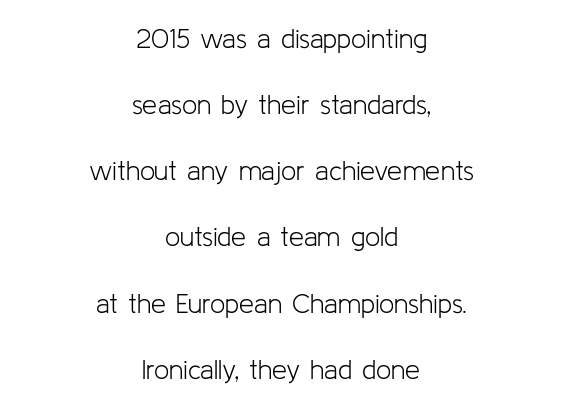
Descender tails drop into unmarked territory. Is there much room between lines? Yes — plenty of vertical air separates them. The letters sit at their default tracking, neither squeezed nor spread. Vertical stems look standard width or narrower in stroke.
